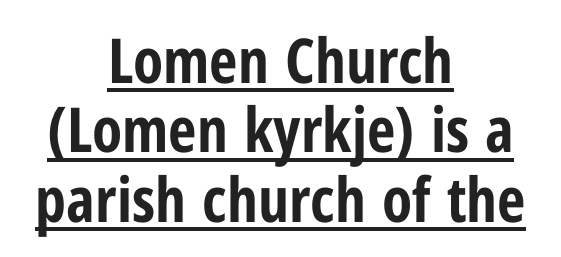
The image shows 62 px bold, condensed sans-serif type, upright; set centered, tight line spacing (1.12x), normal letter spacing, underlined; low stroke contrast and a medium x-height.
